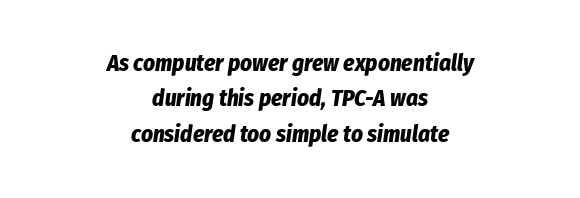
Q: Is the text bold? A: Yes.
Q: Is the text italic (slanted)? A: Yes, it leans right by about 8 degrees.
Q: Is the text underlined? A: No.
Q: How is the paragraph aligned? A: Centered.
Q: Is the spacing between letters normal or unusually wide? A: Normal.
Q: Is the spacing between lines tight, normal or loose? A: Normal.
